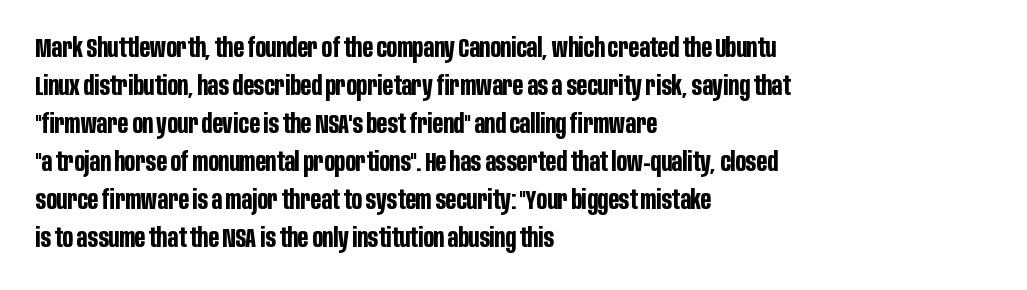
Q: Is the text bold? A: Yes.
Q: Is the text italic (slanted)? A: No, it is upright.
Q: Is the text underlined? A: No.
Q: How is the paragraph aligned? A: Left-aligned.
Q: Is the spacing between letters normal or unusually wide? A: Normal.
Q: Is the spacing between lines tight, normal or loose? A: Normal.
